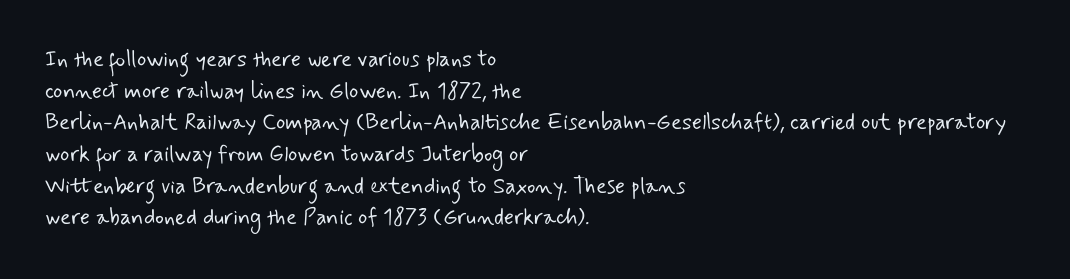
Stroke thickness stays within the range of a standard reading face or lighter. The gaps between neighbouring characters are ordinary and unremarkable. Plain, unruled lines of type. Each line starts at the same left margin while the right side varies. The leading is moderate, giving the passage an even texture.
